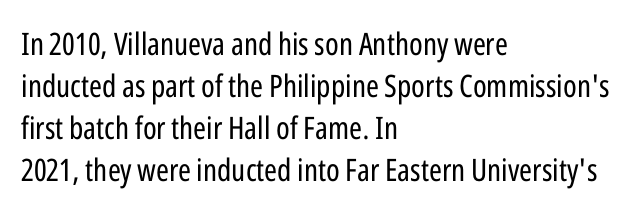
The image shows 31 px regular-weight, condensed sans-serif type, upright; set left-aligned, normal line spacing (1.35x), normal letter spacing, not underlined; low stroke contrast and a medium x-height.
